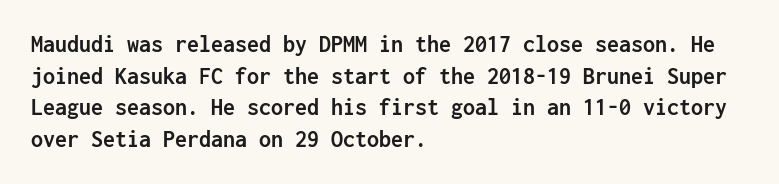
Q: Is the text bold? A: Yes.
Q: Is the text italic (slanted)? A: No, it is upright.
Q: Is the text underlined? A: No.
Q: How is the paragraph aligned? A: Left-aligned.
Q: Is the spacing between letters normal or unusually wide? A: Normal.
Q: Is the spacing between lines tight, normal or loose? A: Normal.
